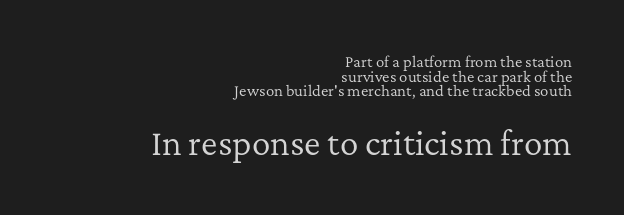
The image shows 31 px regular-weight serif type, upright; set right-aligned, tight line spacing (1.05x), normal letter spacing, not underlined; the second (bottom) block is 2.21x larger; low stroke contrast and a medium x-height.
